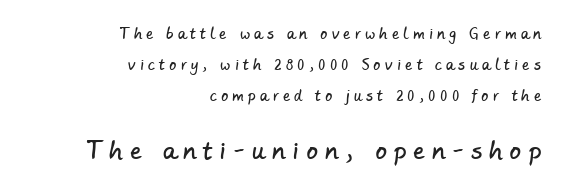
The image shows 23 px text type; set right-aligned, loose line spacing (2.21x), unusually wide letter spacing (+0.31 em), not underlined; the second (bottom) block is 1.64x larger.
